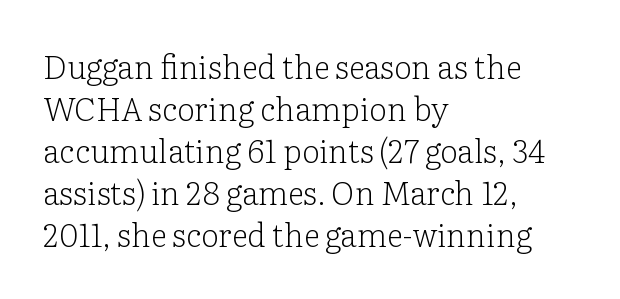
The image shows 32 px light serif type, upright; set left-aligned, normal line spacing (1.31x), normal letter spacing, not underlined; low stroke contrast and a medium x-height.
